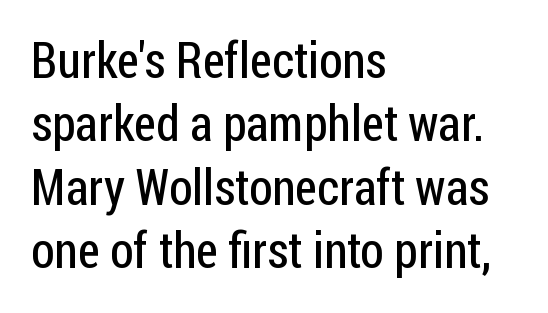
{"serif": "no", "italic": "no", "bold": "no", "weight": "regular", "width": "condensed", "stroke_contrast": "low", "x_height": "medium", "monospaced": "no", "underline": "no", "align": "left", "line_spacing": "normal", "line_spacing_ratio": 1.27, "letter_spacing": "normal", "letter_spacing_em": 0.0, "glyph_px": 50}
